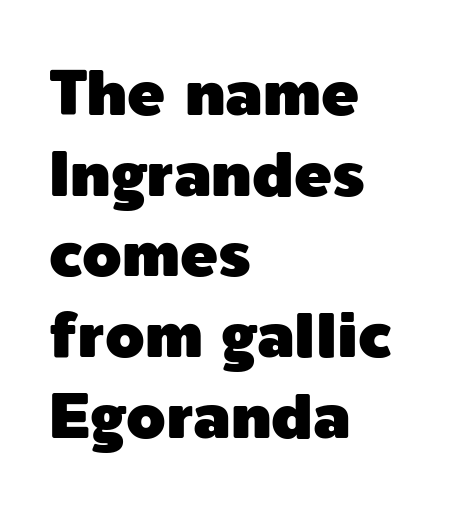
The typography opts for an upright posture over an oblique one. This sample keeps an unexceptional amount of space between lines. These lines are rendered in a variable-pitch font. No word sits above an underline. You can tell from the bare stems that sans-serif type was used.
